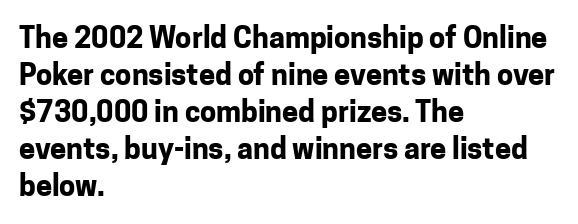
{"serif": "no", "italic": "no", "bold": "yes", "weight": "bold", "width": "normal", "stroke_contrast": "low", "x_height": "medium", "monospaced": "no", "underline": "no", "align": "left", "line_spacing": "normal", "line_spacing_ratio": 1.28, "letter_spacing": "normal", "letter_spacing_em": 0.0, "glyph_px": 29}
